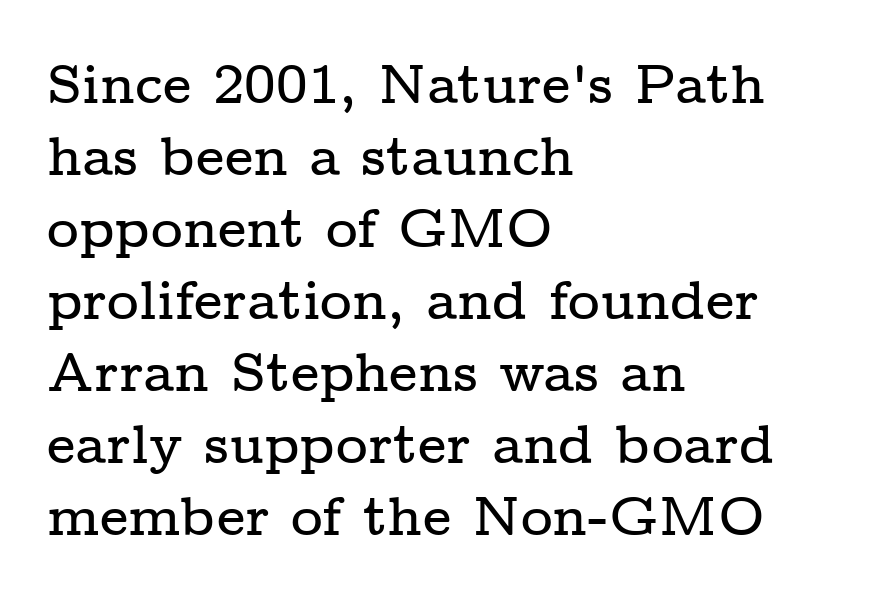
The image shows 55 px wide serif type, upright; set left-aligned, normal line spacing (1.31x), normal letter spacing, not underlined; low stroke contrast and a medium x-height.
